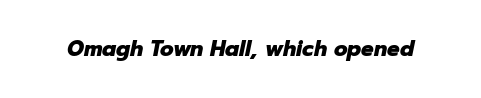
The image shows 21 px bold type, italic (leaning right); set normal letter spacing, not underlined.
